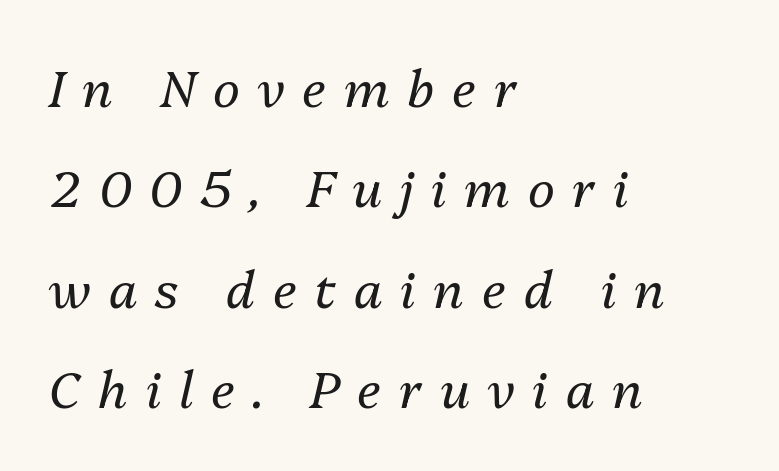
The image shows 51 px regular-weight type, italic (leaning right); set left-aligned, loose line spacing (1.97x), unusually wide letter spacing (+0.35 em), not underlined; medium stroke contrast and a medium x-height.
